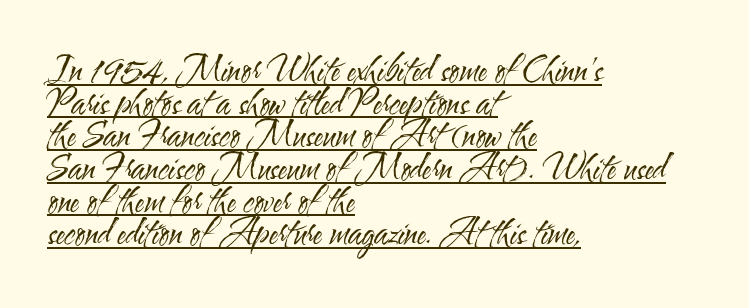
The face used here is proportionally spaced, like ordinary book or web type. The letterforms sit at book weight or below. There is no visible air inserted between adjacent glyphs. The typesetter has applied underlining to the passage shown. Cramped leading.
